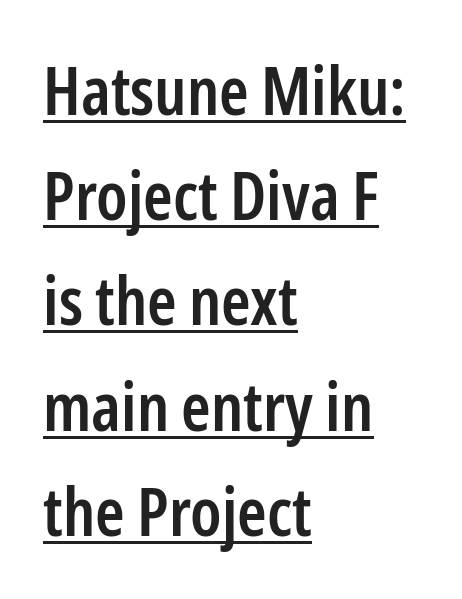
The image shows 67 px semibold, condensed sans-serif type, upright; set left-aligned, normal line spacing (1.57x), normal letter spacing, underlined; low stroke contrast and a medium x-height.
